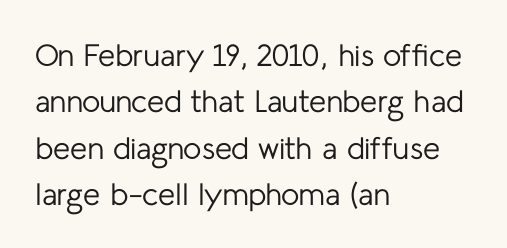
{"serif": "no", "italic": "no", "bold": "no", "weight": "regular", "width": "normal", "stroke_contrast": "low", "x_height": "medium", "monospaced": "no", "underline": "no", "align": "left", "line_spacing": "normal", "line_spacing_ratio": 1.5, "letter_spacing": "normal", "letter_spacing_em": 0.0, "glyph_px": 31}
